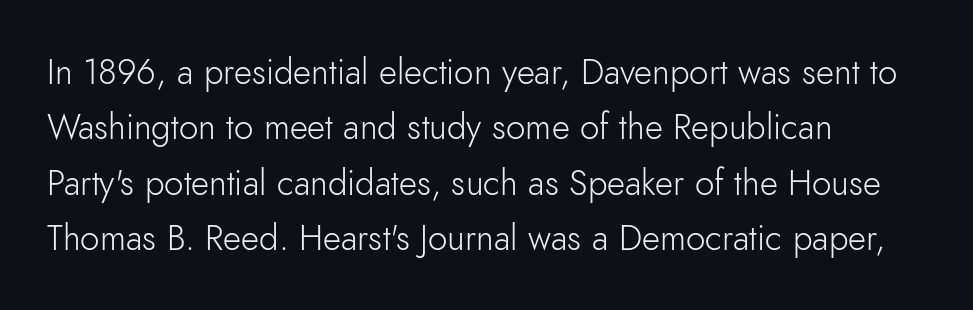
Q: Is the text bold? A: No.
Q: Is the text italic (slanted)? A: No, it is upright.
Q: Is the typeface a serif or a sans-serif typeface? A: Sans-serif.
Q: Is the text underlined? A: No.
Q: How is the paragraph aligned? A: Left-aligned.
Q: Is the spacing between letters normal or unusually wide? A: Normal.
Q: Is the spacing between lines tight, normal or loose? A: Normal.
Q: Width (condensed, normal, or wide)? A: Normal.
Q: Stroke contrast? A: Low.
Q: x-height? A: Small.
Q: Monospaced? A: No.
